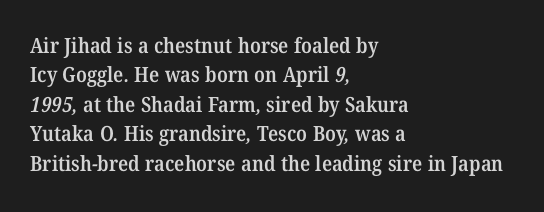
The image shows 21 px text type; set left-aligned, normal line spacing (1.4x), normal letter spacing, not underlined.
